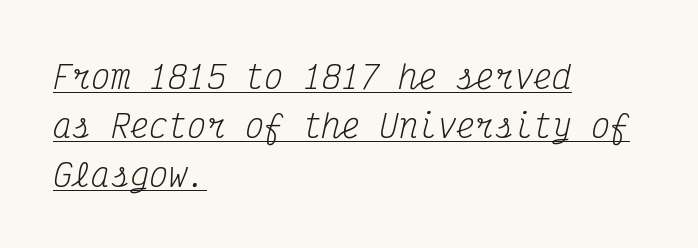
Q: Is the text bold? A: No.
Q: Is the text italic (slanted)? A: Yes, it leans right by about 12 degrees.
Q: Is the typeface a serif or a sans-serif typeface? A: Serif.
Q: Is the text underlined? A: Yes.
Q: How is the paragraph aligned? A: Left-aligned.
Q: Is the spacing between letters normal or unusually wide? A: Normal.
Q: Is the spacing between lines tight, normal or loose? A: Normal.
Q: Width (condensed, normal, or wide)? A: Condensed.
Q: Stroke contrast? A: Medium.
Q: x-height? A: Medium.
Q: Monospaced? A: Yes.
